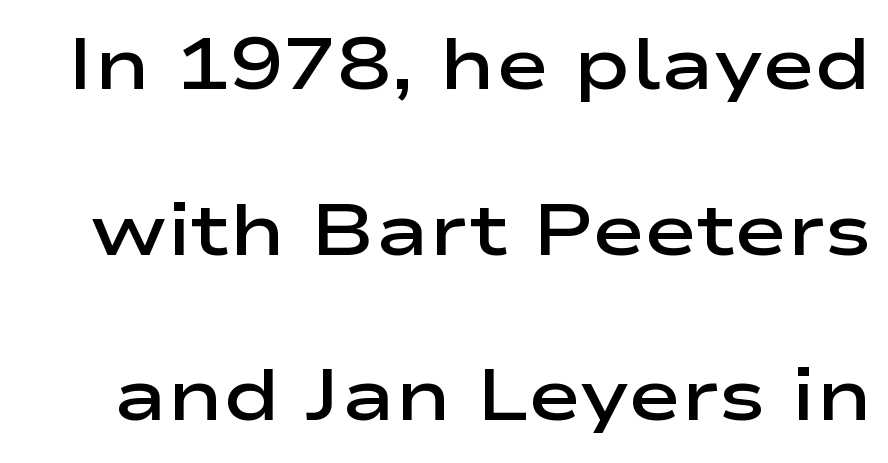
This sample has the flowing, uneven cadence of proportional lettering. Default kerning and tracking; the words read as compact shapes. Airy leading. The typesetting leans somewhat heavy: a semibold.
